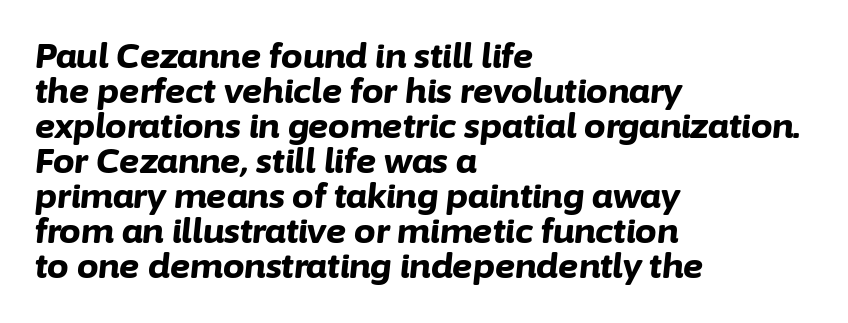
Q: Is the text bold? A: Yes.
Q: Is the text italic (slanted)? A: Yes, it leans right by about 6 degrees.
Q: Is the text underlined? A: No.
Q: How is the paragraph aligned? A: Left-aligned.
Q: Is the spacing between letters normal or unusually wide? A: Normal.
Q: Is the spacing between lines tight, normal or loose? A: Tight.
Q: Width (condensed, normal, or wide)? A: Normal.
Q: Stroke contrast? A: Low.
Q: x-height? A: Medium.
Q: Monospaced? A: No.
